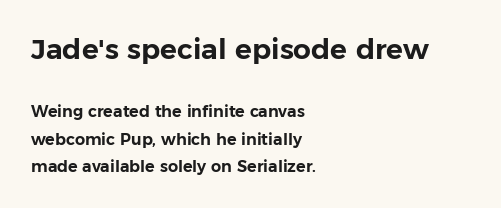
This sample uses an upright cut, with every glyph sitting square on the baseline. The paragraph has a hard left edge and a soft right edge. Tracking here is standard; glyphs follow each other at the usual distance. The letters advance in unequal steps, a hallmark of proportional type.
